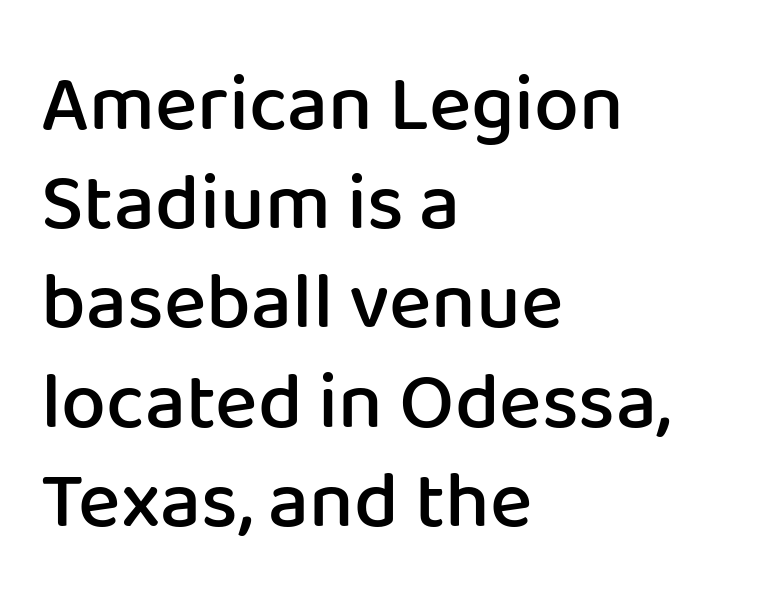
{"serif": "no", "italic": "no", "bold": "semi", "weight": "semibold", "width": "normal", "stroke_contrast": "low", "x_height": "medium", "monospaced": "no", "underline": "no", "align": "left", "line_spacing_ratio": 1.24, "letter_spacing": "normal", "letter_spacing_em": 0.0, "glyph_px": 80}
